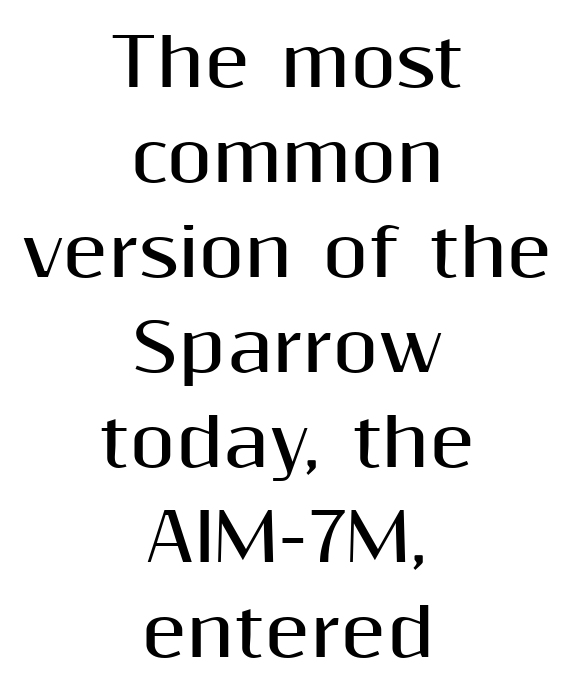
The image shows 66 px bold sans-serif type, upright; set centered, normal line spacing (1.44x), normal letter spacing, not underlined; medium stroke contrast and a medium x-height.
